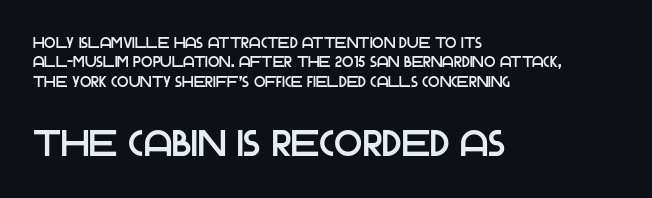
The image shows 37 px sans-serif type, upright; set left-aligned, normal line spacing (1.3x), normal letter spacing, not underlined; the second (bottom) block is 2.47x larger; low stroke contrast and a large x-height.
